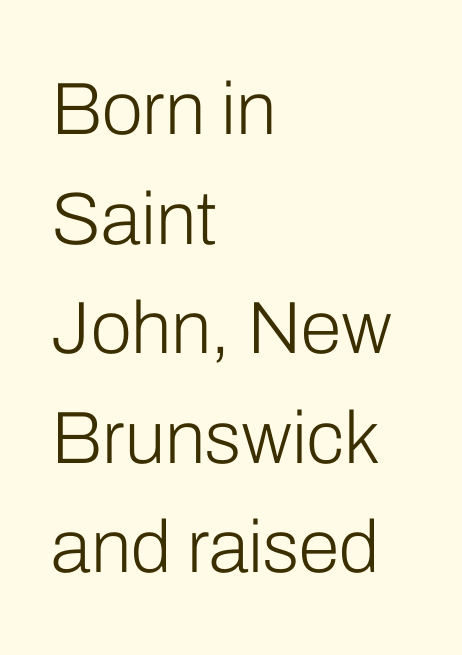
Q: Is the text bold? A: No.
Q: Is the text italic (slanted)? A: No, it is upright.
Q: Is the typeface a serif or a sans-serif typeface? A: Sans-serif.
Q: Is the text underlined? A: No.
Q: How is the paragraph aligned? A: Left-aligned.
Q: Is the spacing between letters normal or unusually wide? A: Normal.
Q: Is the spacing between lines tight, normal or loose? A: Normal.
Q: Width (condensed, normal, or wide)? A: Normal.
Q: Stroke contrast? A: Low.
Q: x-height? A: Medium.
Q: Monospaced? A: No.
